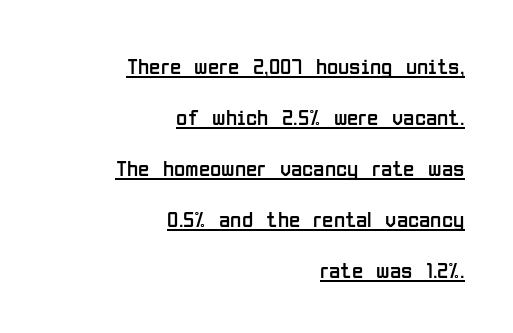
Leading: increased. When letters stand straight like this, we call the style roman or upright. What decoration does the sample have? An underline. Is the type heavy? It reads as light-to-regular instead. Does extra space separate the letters? No, they use regular spacing.
